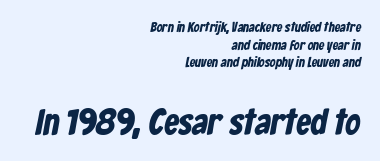
Quick note: interline space is typical. What weight is shown? A full bold with thick strokes. Examine the stroke ends and you'll find no serifs. Which of the two is more prominent by size? The second, at the bottom. Line ends are locked; line starts wander. Varying glyph widths throughout — classic text-font behaviour.
